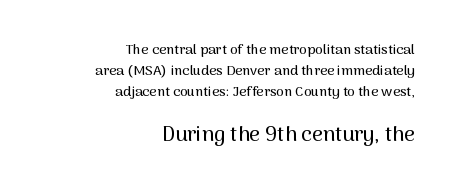
The face used here is rendered with its standard letterfit. Anything drawn beneath the words? Only blank space. The ragged edge is on the left, which tells us the setting is flush right. The lettering stays uniformly vertical, giving the passage a roman look.
